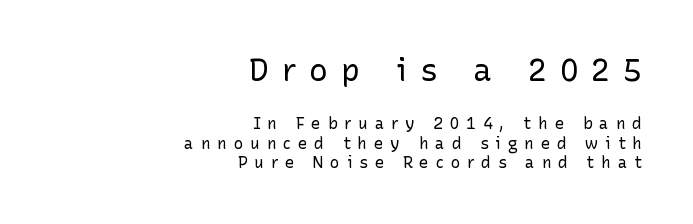
{"serif": "no", "italic": "no", "bold": "no", "weight": "regular", "width": "normal", "stroke_contrast": "low", "x_height": "medium", "monospaced": "no", "underline": "no", "align": "right", "line_spacing_ratio": 1.21, "letter_spacing": "wide", "letter_spacing_em": 0.43, "larger_block": "first", "size_ratio": 1.94, "glyph_px": 31}
